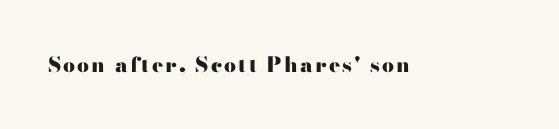
Q: Is the text bold? A: Yes.
Q: Is the text italic (slanted)? A: No, it is upright.
Q: Is the text underlined? A: No.
